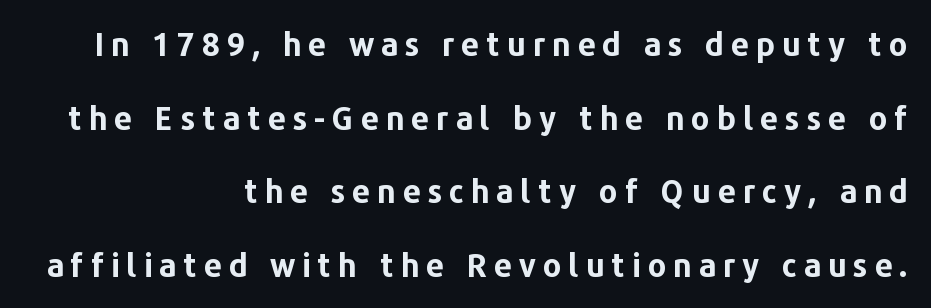
The image shows 32 px bold sans-serif type, upright; set right-aligned, loose line spacing (2.3x), unusually wide letter spacing (+0.21 em), not underlined; low stroke contrast and a medium x-height.
